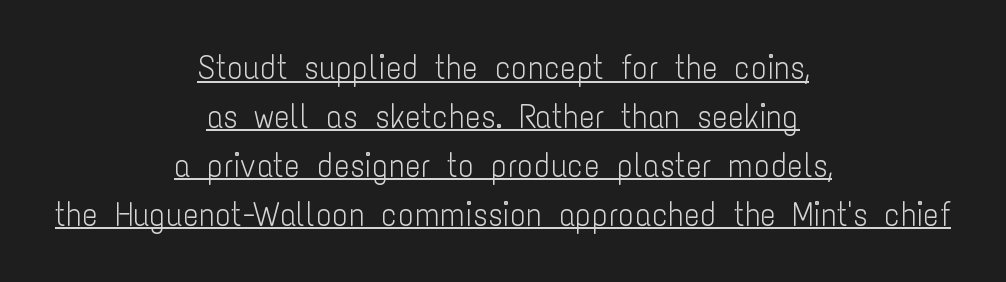
Notice how the stems are strictly vertical — no italics here. Line spacing here is normal. A typesetter would call this proportional, since set widths differ per character. These glyphs show unthickened strokes, regular width or finer.
